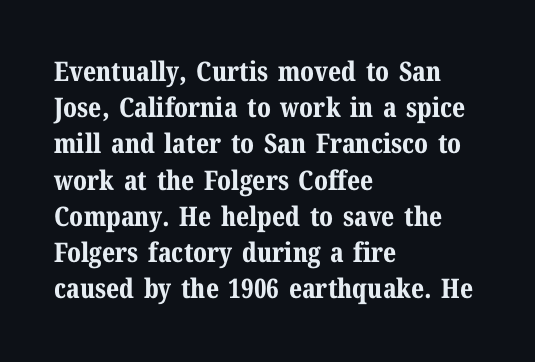
The image shows 27 px bold type, upright; set left-aligned, normal line spacing (1.34x), normal letter spacing, not underlined.
